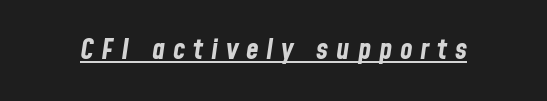
Q: Is the text bold? A: Yes.
Q: Is the text italic (slanted)? A: Yes, it leans right by about 8 degrees.
Q: Is the text underlined? A: Yes.
Q: Is the spacing between letters normal or unusually wide? A: Unusually wide.
Q: Width (condensed, normal, or wide)? A: Condensed.
Q: Stroke contrast? A: Low.
Q: x-height? A: Medium.
Q: Monospaced? A: No.
